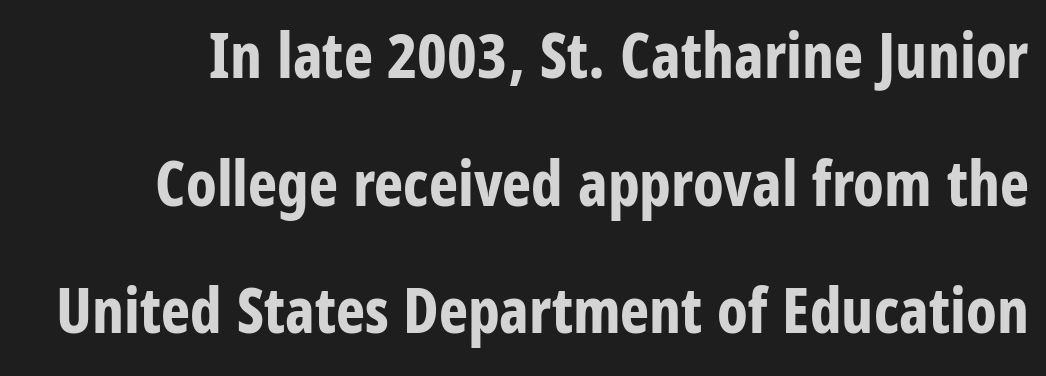
Do the characters align in a grid? No, the font is proportional. Notice how thick the strokes are: this is what a full bold looks like. Each row of text sits above clean, open space. This is sans-serif lettering, the kind often seen on screens and signage. The space between consecutive lines is lavish.
